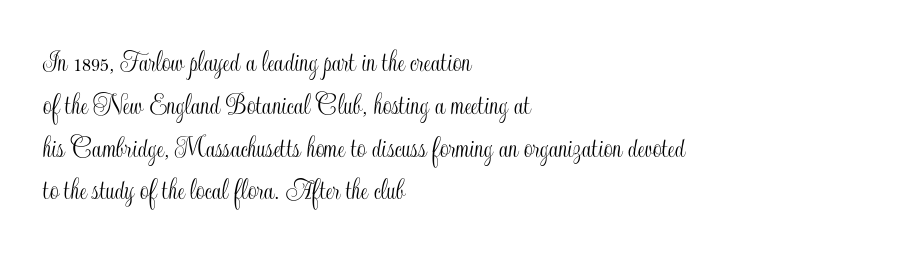
Does extra space separate the letters? No, they use regular spacing. Note the varied advance widths — an 'i' is clearly narrower than an 'm'. Glance below the letters and you will spot only blank space. Left-aligned paragraph, ragged on the right.
